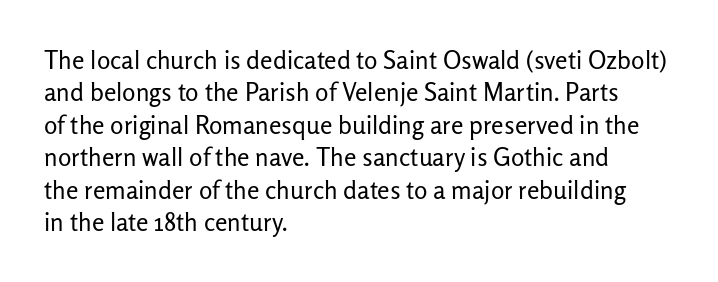
The words here are not underlined. Whoever set this chose a conventional vertical rhythm. Honestly, the letter spacing is just normal — you wouldn't notice it. Tall strokes in this sample are plumb rather than angled. Compared with a centered layout, this one pins lines to the left instead. The weight tops out at a normal text grade.
